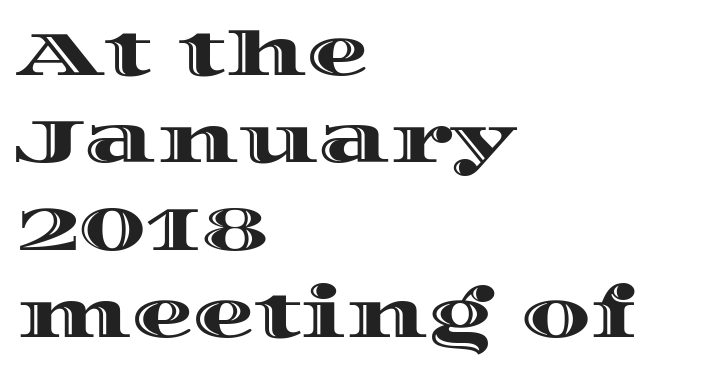
The image shows 62 px wide type, upright; set left-aligned, normal line spacing (1.41x), normal letter spacing, not underlined; a large x-height.
